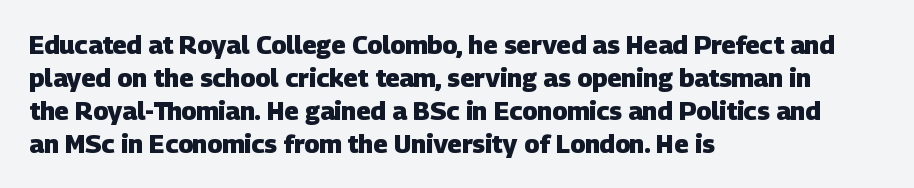
The image shows 25 px bold type; set left-aligned, normal line spacing (1.32x), normal letter spacing, not underlined.
